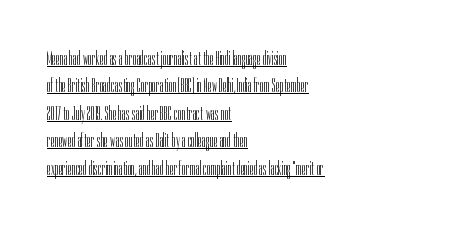
{"italic": "no", "bold": "no", "underline": "yes", "align": "left", "line_spacing": "normal", "line_spacing_ratio": 1.37, "letter_spacing": "normal", "letter_spacing_em": 0.0, "glyph_px": 20}
